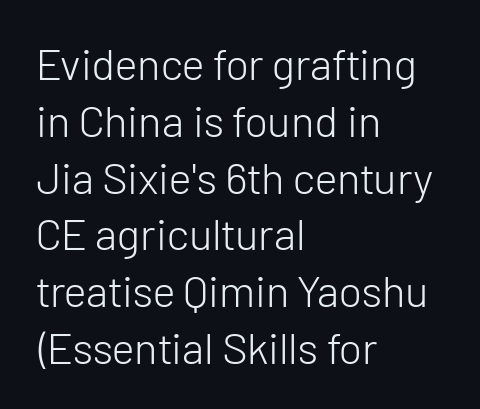
The image shows 44 px light sans-serif type, upright; set left-aligned, normal line spacing (1.29x), normal letter spacing, not underlined; low stroke contrast and a medium x-height.
